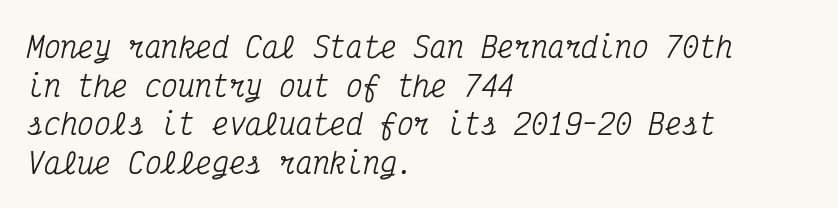
Q: Is the text italic (slanted)? A: Yes, it leans right by about 12 degrees.
Q: Is the typeface a serif or a sans-serif typeface? A: Serif.
Q: Is the text underlined? A: No.
Q: How is the paragraph aligned? A: Left-aligned.
Q: Is the spacing between letters normal or unusually wide? A: Normal.
Q: Is the spacing between lines tight, normal or loose? A: Normal.
Q: Width (condensed, normal, or wide)? A: Condensed.
Q: Stroke contrast? A: Medium.
Q: x-height? A: Medium.
Q: Monospaced? A: Yes.
